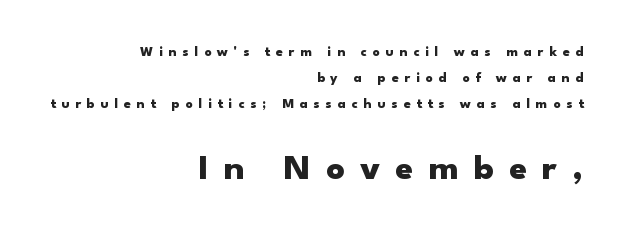
{"serif": "no", "italic": "no", "bold": "yes", "weight": "heavy", "width": "wide", "stroke_contrast": "low", "x_height": "small", "monospaced": "no", "underline": "no", "align": "right", "line_spacing_ratio": 1.86, "letter_spacing": "wide", "letter_spacing_em": 0.42, "larger_block": "second", "size_ratio": 2.57, "glyph_px": 36}
